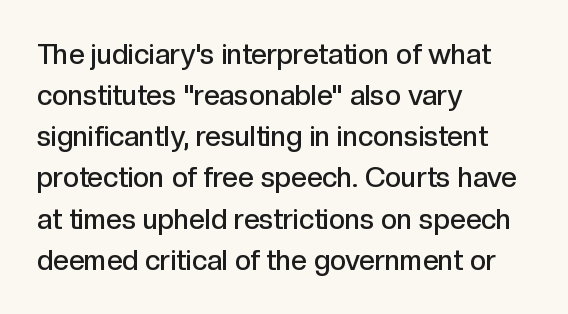
This is the regular roman posture of the typeface. Think of a printed novel: that variable character pitch is what you see here. Look at the stroke-to-counter ratio: somewhat heavy, a semibold. The face used here is rendered with its standard letterfit. The passage is arranged the way most books set body copy — flush left.
